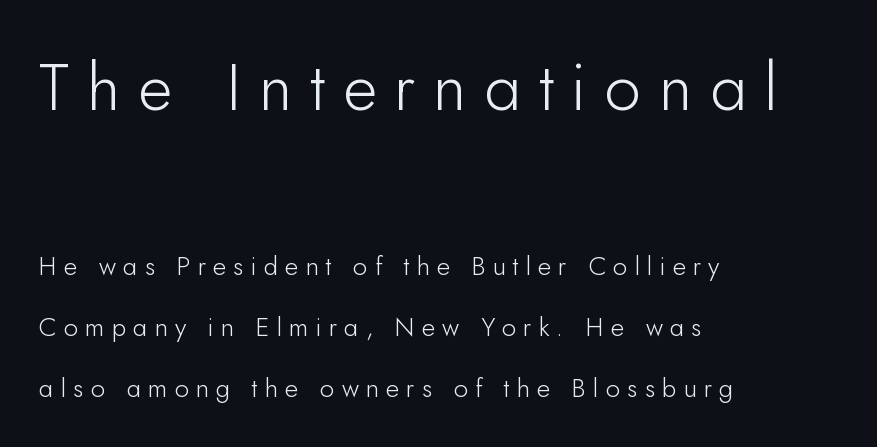
Type size steps down from the first block to the second. A typesetter would call this proportional, since set widths differ per character. Designer's note — italics off, roman on. Each row of text sits above clean, open space. Counters stay open thanks to moderate or lighter strokes. Observe the absence of serifs on each vertical stroke in this sample.
